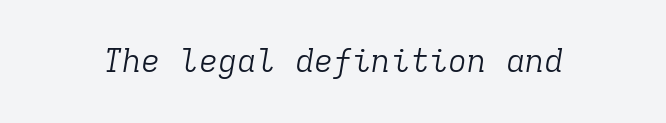
{"serif": "yes", "italic": "yes", "lean": "right", "slant_degrees": 9, "bold": "no", "weight": "light", "width": "normal", "stroke_contrast": "low", "x_height": "medium", "monospaced": "yes", "underline": "no", "letter_spacing": "normal", "letter_spacing_em": 0.0, "glyph_px": 32}
